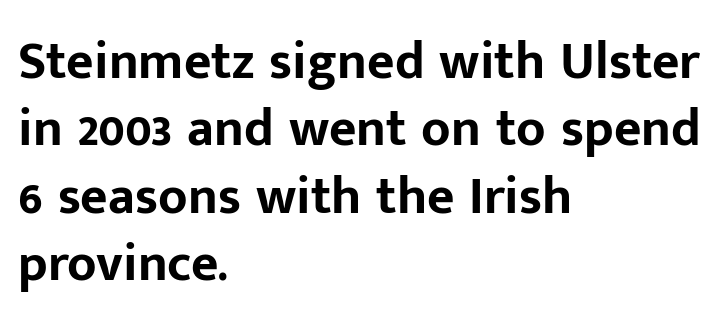
The image shows 53 px bold sans-serif type, upright; set left-aligned, normal line spacing (1.27x), normal letter spacing, not underlined; low stroke contrast and a medium x-height.
